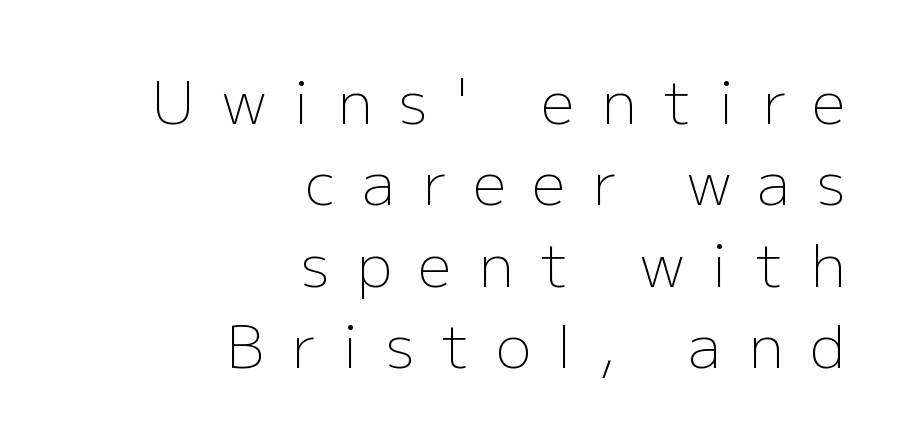
{"serif": "no", "italic": "no", "bold": "no", "weight": "light", "width": "normal", "stroke_contrast": "low", "x_height": "medium", "monospaced": "no", "underline": "no", "align": "right", "line_spacing": "normal", "line_spacing_ratio": 1.38, "letter_spacing": "wide", "letter_spacing_em": 0.46, "glyph_px": 59}
